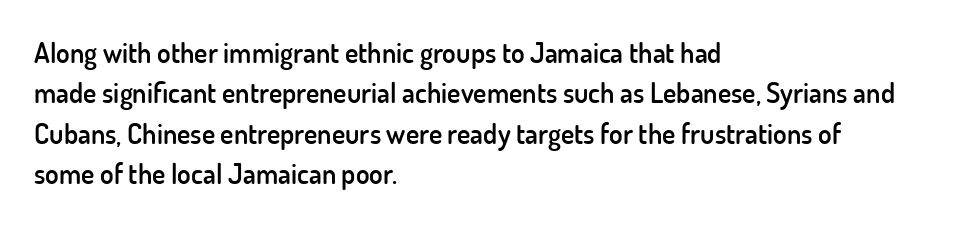
Q: Is the text bold? A: Semi-bold.
Q: Is the text italic (slanted)? A: No, it is upright.
Q: Is the typeface a serif or a sans-serif typeface? A: Sans-serif.
Q: Is the text underlined? A: No.
Q: How is the paragraph aligned? A: Left-aligned.
Q: Is the spacing between letters normal or unusually wide? A: Normal.
Q: Is the spacing between lines tight, normal or loose? A: Normal.
Q: Width (condensed, normal, or wide)? A: Normal.
Q: Stroke contrast? A: Low.
Q: x-height? A: Small.
Q: Monospaced? A: No.
